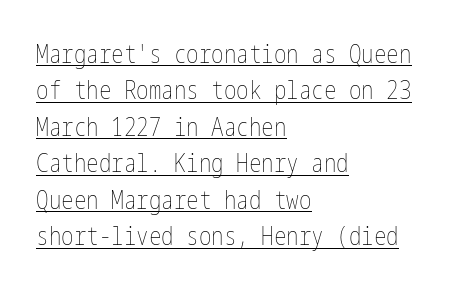
On a weight scale, this lands at 450 or below. A roman cut, with each character standing at attention. Notice how the passage keeps a crisp vertical edge on the left only. Nothing unusual about the tracking: characters are spaced as the font intends. A rule runs beneath these lines of type. Vertical spacing — default.
